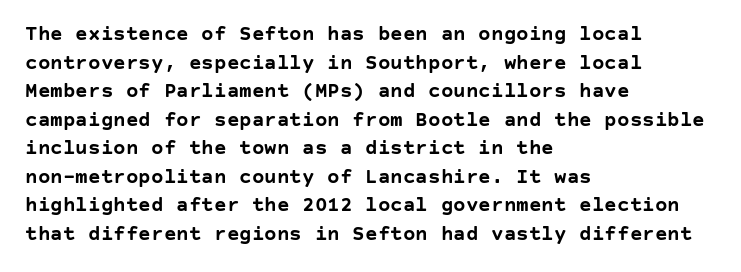
Q: Is the text bold? A: Yes.
Q: Is the text italic (slanted)? A: No, it is upright.
Q: Is the text underlined? A: No.
Q: How is the paragraph aligned? A: Left-aligned.
Q: Is the spacing between letters normal or unusually wide? A: Normal.
Q: Is the spacing between lines tight, normal or loose? A: Normal.
